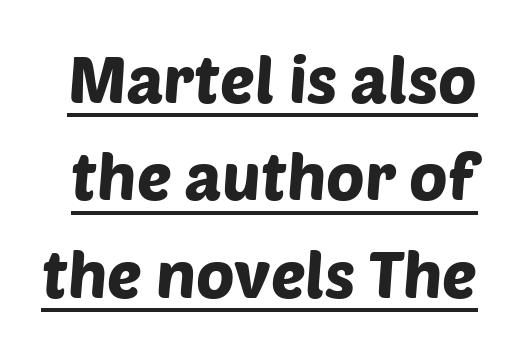
Q: Is the typeface a serif or a sans-serif typeface? A: Sans-serif.
Q: Is the text underlined? A: Yes.
Q: Is the spacing between letters normal or unusually wide? A: Normal.
Q: Is the spacing between lines tight, normal or loose? A: Normal.
Q: Width (condensed, normal, or wide)? A: Normal.
Q: Stroke contrast? A: Low.
Q: x-height? A: Large.
Q: Monospaced? A: No.
